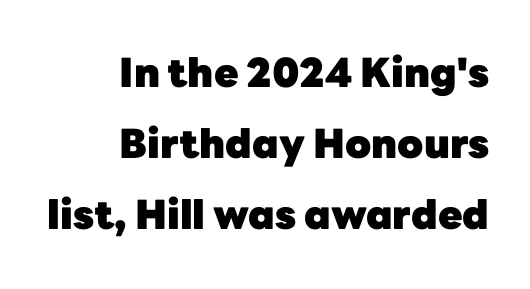
Emphasis by weight is at full strength: bold. Tracking value appears to be zero — textbook default spacing. Type without underlining. Each letter's strokes conclude bluntly, with no projecting serifs. In terms of posture, this sample is upright. These lines are rendered in a variable-pitch font.
